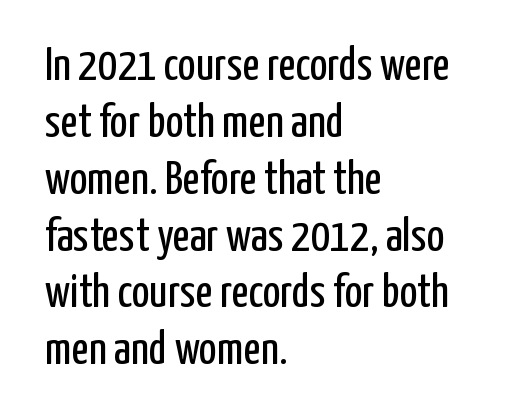
Q: Is the text bold? A: No.
Q: Is the text italic (slanted)? A: No, it is upright.
Q: Is the typeface a serif or a sans-serif typeface? A: Sans-serif.
Q: Is the text underlined? A: No.
Q: How is the paragraph aligned? A: Left-aligned.
Q: Is the spacing between letters normal or unusually wide? A: Normal.
Q: Width (condensed, normal, or wide)? A: Condensed.
Q: Stroke contrast? A: Low.
Q: x-height? A: Medium.
Q: Monospaced? A: No.
